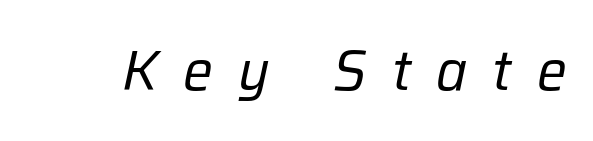
The baseline area is clear. Loose tracking; the words dissolve into strings of separated letters. Here the designer chose a conventional face with non-uniform glyph widths. Letters have the restrained weight of plain body copy at most. Slanted lettering throughout.
